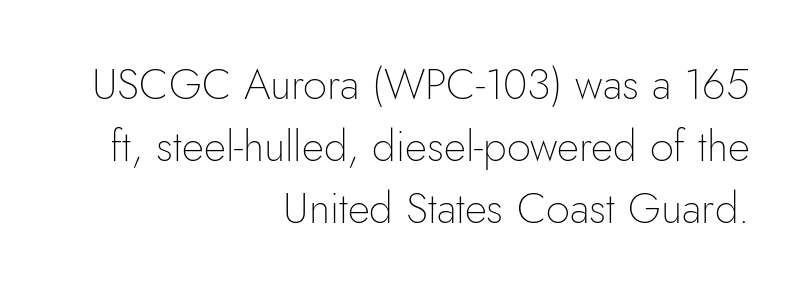
The image shows 43 px thin sans-serif type, upright; set right-aligned, normal line spacing (1.44x), normal letter spacing, not underlined; low stroke contrast and a small x-height.
